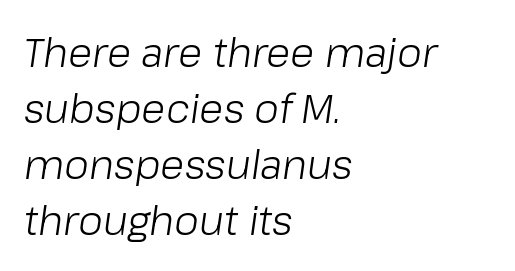
Q: Is the text bold? A: No.
Q: Is the text italic (slanted)? A: Yes, it leans right by about 8 degrees.
Q: Is the text underlined? A: No.
Q: How is the paragraph aligned? A: Left-aligned.
Q: Is the spacing between letters normal or unusually wide? A: Normal.
Q: Is the spacing between lines tight, normal or loose? A: Normal.
Q: Width (condensed, normal, or wide)? A: Normal.
Q: Stroke contrast? A: Low.
Q: x-height? A: Medium.
Q: Monospaced? A: No.
